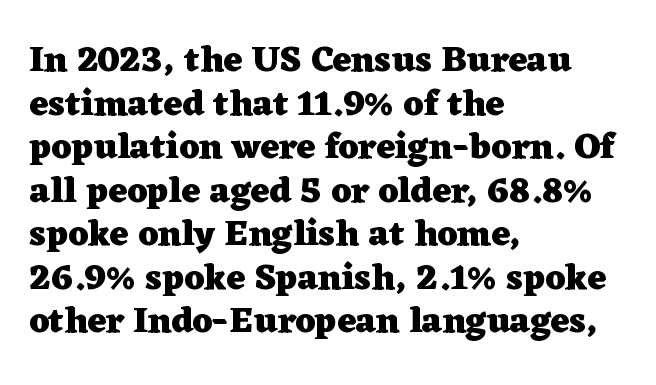
Q: Is the text bold? A: Yes.
Q: Is the text italic (slanted)? A: No, it is upright.
Q: Is the typeface a serif or a sans-serif typeface? A: Serif.
Q: Is the text underlined? A: No.
Q: How is the paragraph aligned? A: Left-aligned.
Q: Is the spacing between letters normal or unusually wide? A: Normal.
Q: Width (condensed, normal, or wide)? A: Wide.
Q: Stroke contrast? A: Low.
Q: x-height? A: Medium.
Q: Monospaced? A: No.
